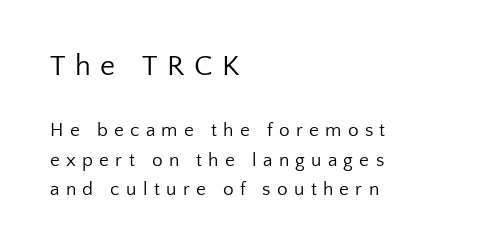
Q: Is the text bold? A: No.
Q: Is the text italic (slanted)? A: No, it is upright.
Q: Is the typeface a serif or a sans-serif typeface? A: Sans-serif.
Q: Is the text underlined? A: No.
Q: How is the paragraph aligned? A: Left-aligned.
Q: Is the spacing between letters normal or unusually wide? A: Unusually wide.
Q: Is the spacing between lines tight, normal or loose? A: Normal.
Q: Which block of text is set in a larger size, the first (top) or the second (bottom)? A: The first (top) one.
Q: Width (condensed, normal, or wide)? A: Normal.
Q: Stroke contrast? A: Low.
Q: x-height? A: Medium.
Q: Monospaced? A: No.
